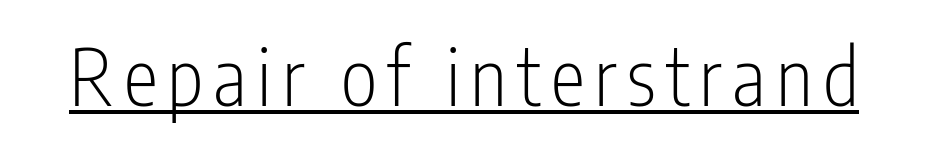
Q: Is the text bold? A: No.
Q: Is the text italic (slanted)? A: No, it is upright.
Q: Is the typeface a serif or a sans-serif typeface? A: Sans-serif.
Q: Is the text underlined? A: Yes.
Q: Width (condensed, normal, or wide)? A: Condensed.
Q: Stroke contrast? A: Low.
Q: x-height? A: Medium.
Q: Monospaced? A: No.
